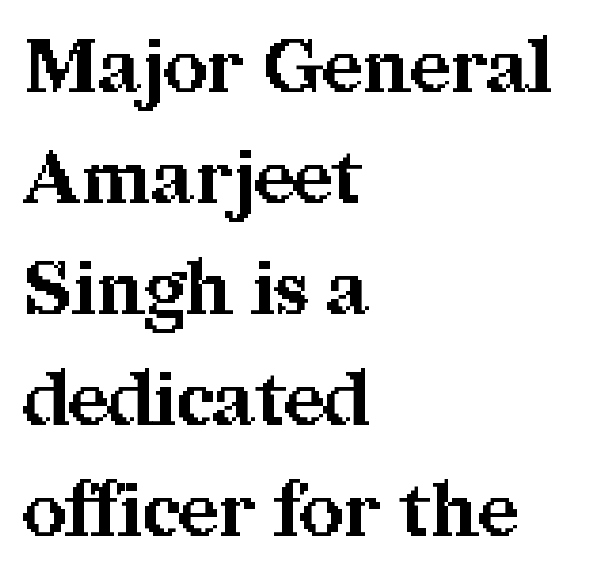
The rendering uses natural spacing where letterforms have individual widths. Is there much room between lines? A standard amount, neither cramped nor airy. The lines are quadded left. How heavy is the stroke? Heavy — this is a bold. It's the straight-up-and-down kind of type.
